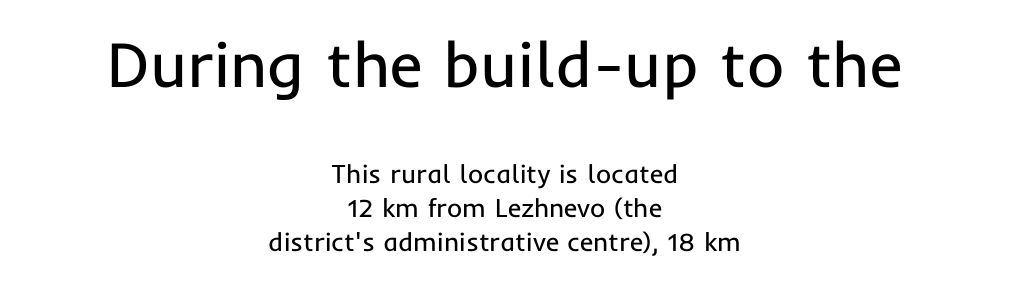
{"serif": "no", "italic": "no", "bold": "no", "weight": "regular", "width": "normal", "stroke_contrast": "low", "x_height": "medium", "monospaced": "no", "underline": "no", "align": "center", "line_spacing": "normal", "line_spacing_ratio": 1.3, "letter_spacing": "normal", "letter_spacing_em": 0.0, "larger_block": "first", "size_ratio": 2.46, "glyph_px": 64}
